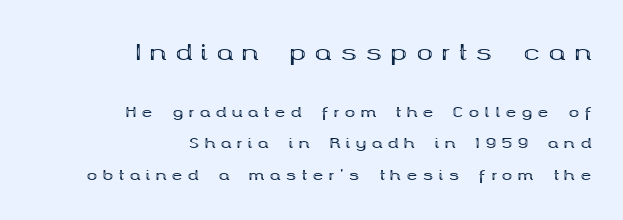
{"italic": "no", "bold": "yes", "underline": "no", "align": "right", "line_spacing": "loose", "line_spacing_ratio": 2.24, "letter_spacing": "wide", "letter_spacing_em": 0.4, "larger_block": "first", "size_ratio": 1.57, "glyph_px": 22}
